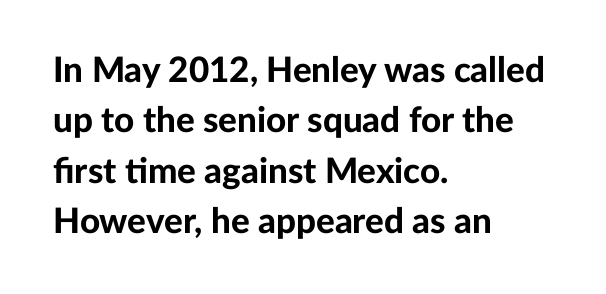
The image shows 35 px bold sans-serif type, upright; set left-aligned, normal line spacing (1.44x), normal letter spacing, not underlined; low stroke contrast and a medium x-height.
